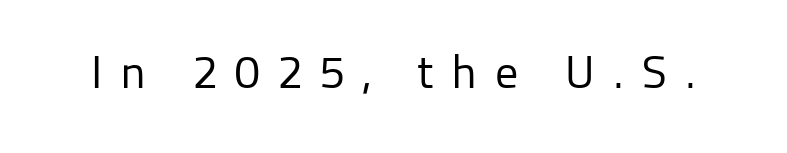
{"serif": "no", "italic": "no", "bold": "no", "weight": "regular", "width": "normal", "stroke_contrast": "low", "x_height": "medium", "monospaced": "no", "underline": "no", "letter_spacing": "wide", "letter_spacing_em": 0.39, "glyph_px": 46}
